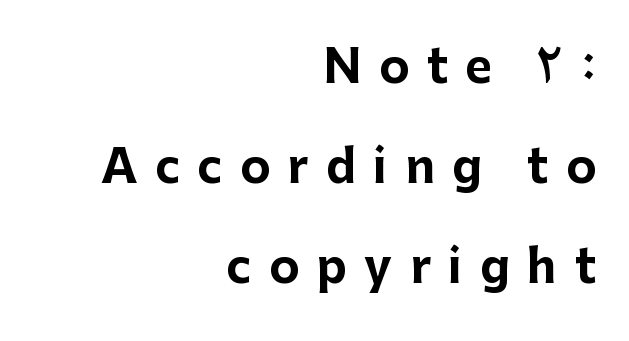
Horizontal bands of white between lines are thick stripes. The gap between lines stays unmarked. Letter spacing: wide. This sample uses an upright cut, with every glyph sitting square on the baseline. One-word summary of the alignment: right.
